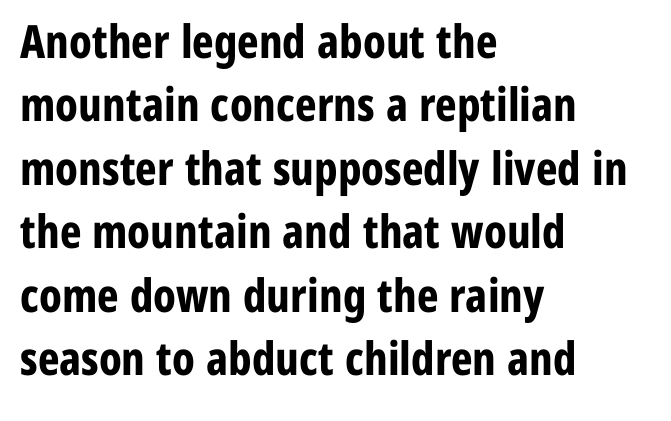
The image shows 46 px bold, condensed sans-serif type, upright; set left-aligned, normal line spacing (1.38x), normal letter spacing, not underlined; low stroke contrast and a medium x-height.
